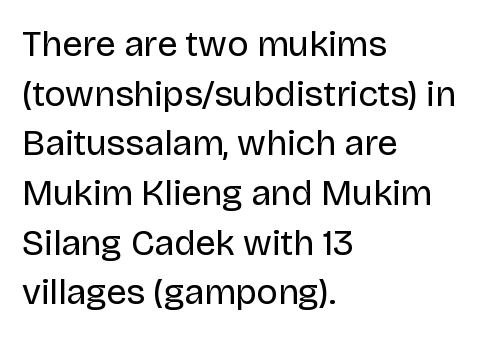
Words float on clear page, feet unadorned. Each letter keeps its own natural width here, so spacing adapts to shape. The lines are quadded left. Is the type heavy? It reads as light-to-regular instead.
